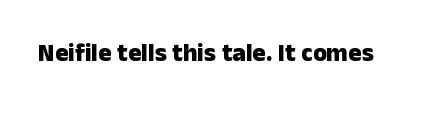
{"italic": "no", "bold": "yes", "underline": "no", "letter_spacing": "normal", "letter_spacing_em": 0.0, "glyph_px": 25}
